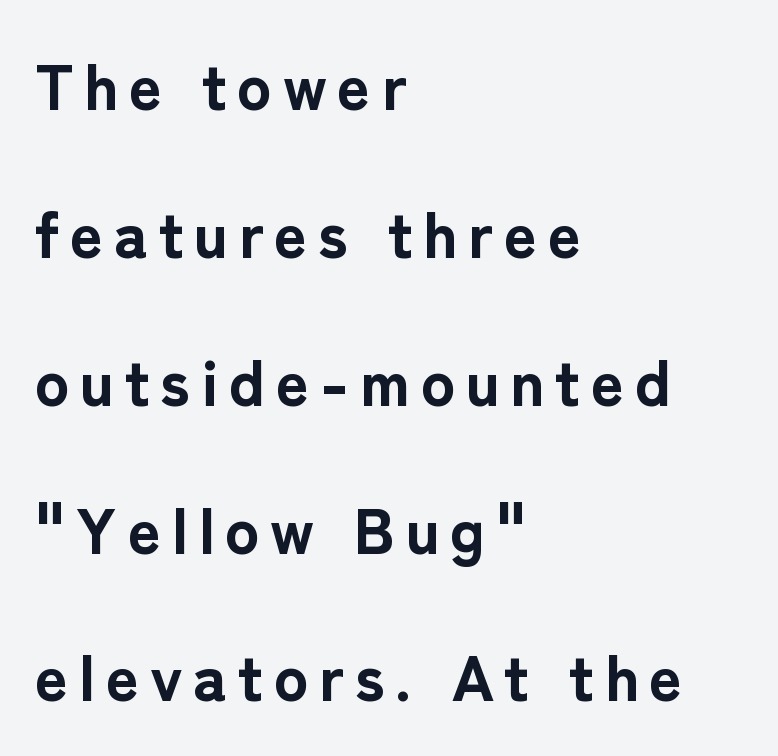
{"serif": "no", "italic": "no", "bold": "yes", "weight": "bold", "width": "normal", "stroke_contrast": "low", "x_height": "medium", "monospaced": "no", "underline": "no", "align": "left", "line_spacing": "loose", "line_spacing_ratio": 2.31, "glyph_px": 64}
